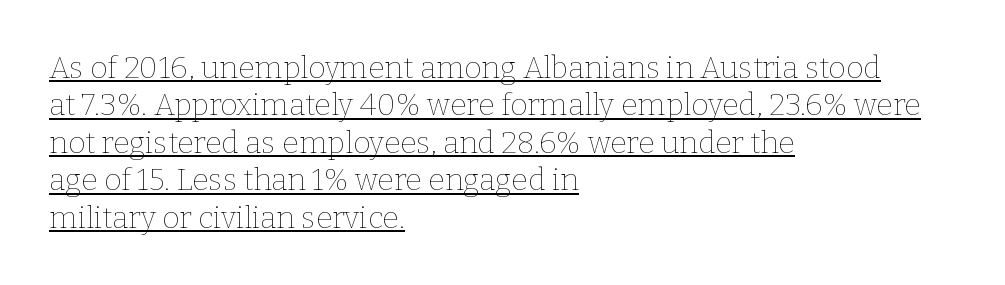
Q: Is the text bold? A: No.
Q: Is the text italic (slanted)? A: No, it is upright.
Q: Is the text underlined? A: Yes.
Q: How is the paragraph aligned? A: Left-aligned.
Q: Is the spacing between letters normal or unusually wide? A: Normal.
Q: Is the spacing between lines tight, normal or loose? A: Normal.
Q: Width (condensed, normal, or wide)? A: Normal.
Q: Stroke contrast? A: Low.
Q: x-height? A: Medium.
Q: Monospaced? A: No.
